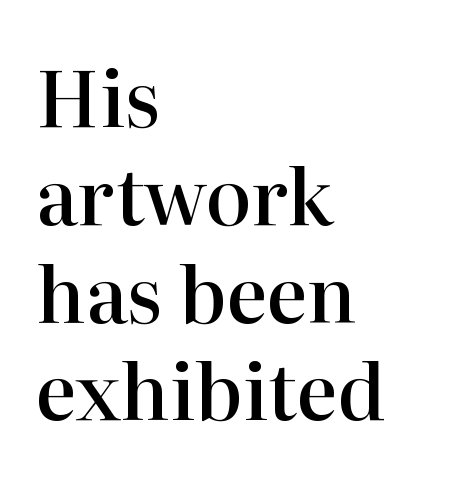
The image shows 77 px semibold serif type, upright; set left-aligned, normal line spacing (1.27x), normal letter spacing, not underlined; high stroke contrast and a medium x-height.
